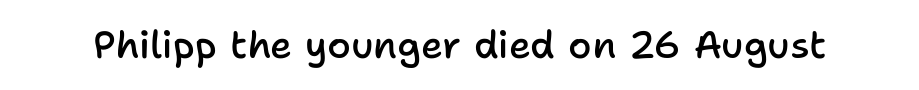
Style check: upright. These lines keep a tight, regular rhythm from letter to letter. As a designer I'd log this as weight 600, semibold. The gap between lines stays unmarked. The type family on display is of the sans-serif kind.
